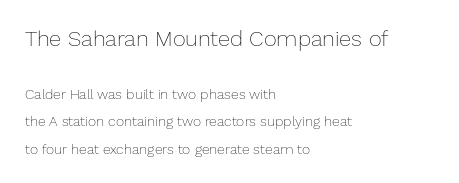
{"italic": "no", "bold": "no", "underline": "no", "align": "left", "line_spacing": "loose", "line_spacing_ratio": 1.94, "letter_spacing": "normal", "letter_spacing_em": 0.0, "larger_block": "first", "size_ratio": 1.57, "glyph_px": 22}
